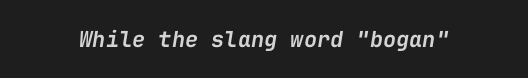
The image shows 22 px text type, italic (leaning right); set normal letter spacing, not underlined.
